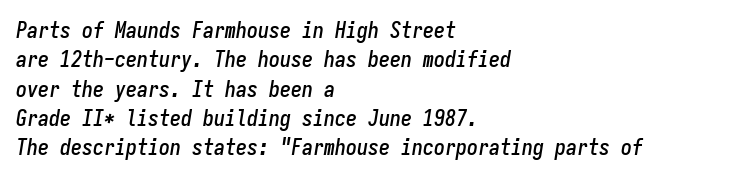
Q: Is the text italic (slanted)? A: Yes, it leans right by about 9 degrees.
Q: Is the text underlined? A: No.
Q: How is the paragraph aligned? A: Left-aligned.
Q: Is the spacing between letters normal or unusually wide? A: Normal.
Q: Is the spacing between lines tight, normal or loose? A: Normal.
